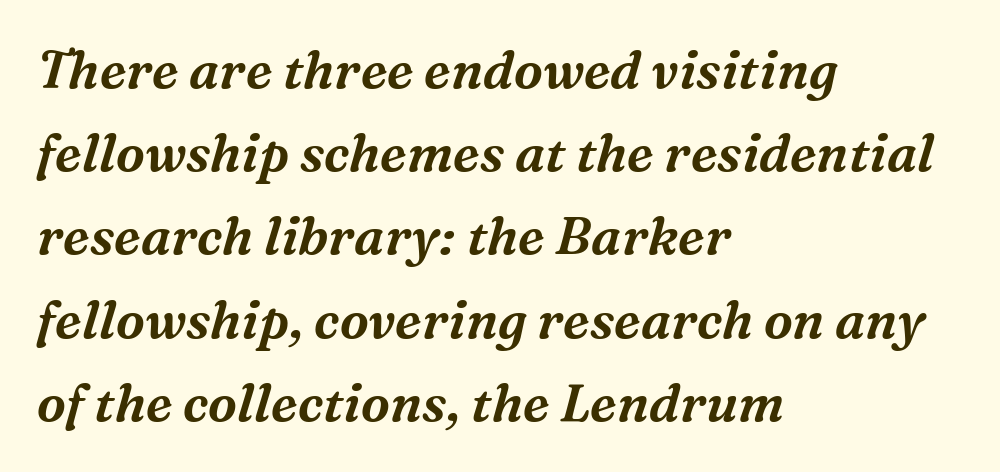
The image shows 52 px serif type, italic (leaning right); set left-aligned, normal line spacing (1.6x), normal letter spacing, not underlined; medium stroke contrast and a medium x-height.
